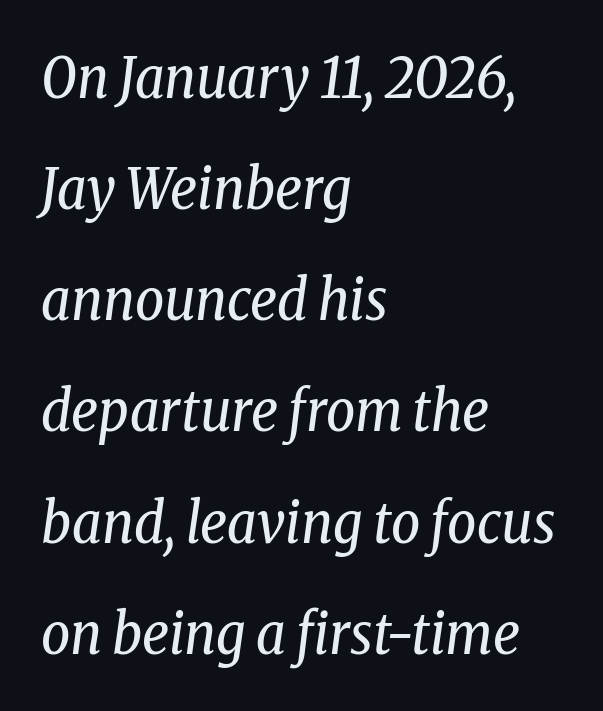
How would I describe the line gaps? Wide and relaxed. Tracking value appears to be zero — textbook default spacing. In CSS terms this would be text-align: left. Note the varied advance widths — an 'i' is clearly narrower than an 'm'. Does the type have serifs? Yes, each stem ends in a small foot. Stems and bowls with no extra thickness — not bold.
